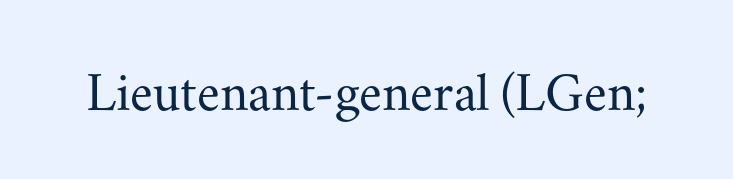
The image shows 55 px regular-weight serif type, upright; set normal letter spacing, not underlined; medium stroke contrast and a small x-height.
